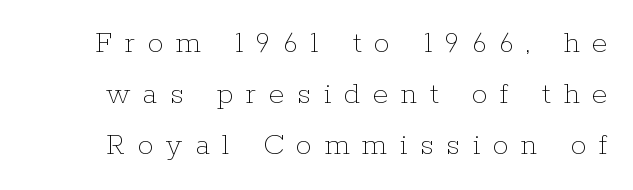
Leading matches the norm, producing a regular column. Letters have the restrained weight of plain body copy at most. Here the designer chose a conventional face with non-uniform glyph widths. Letter spacing: wide.
